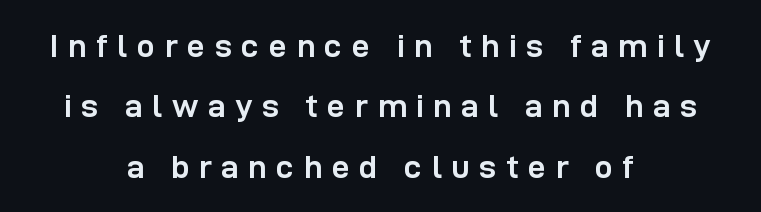
This is heavy type, rendered in bold. I'd call this a sans setting — the letters go barefoot. Look at the tracking — it's clearly loosened, letters drifting apart. Quick note: not italic, upright. Both edges are ragged and mirror each other, which tells us the setting is centered. The foot of each line stays bare and open.
